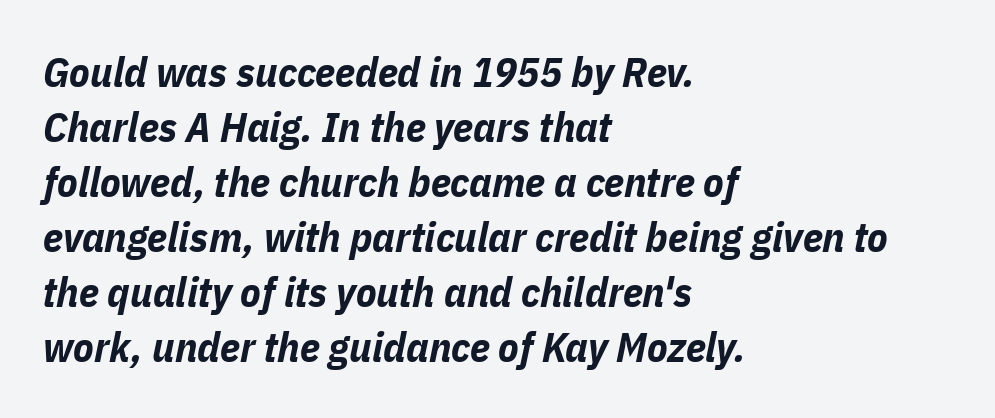
{"italic": "yes", "lean": "right", "slant_degrees": 11, "bold": "yes", "weight": "bold", "width": "condensed", "stroke_contrast": "low", "x_height": "medium", "monospaced": "no", "underline": "no", "align": "left", "line_spacing": "normal", "line_spacing_ratio": 1.31, "letter_spacing": "normal", "letter_spacing_em": 0.0, "glyph_px": 42}
